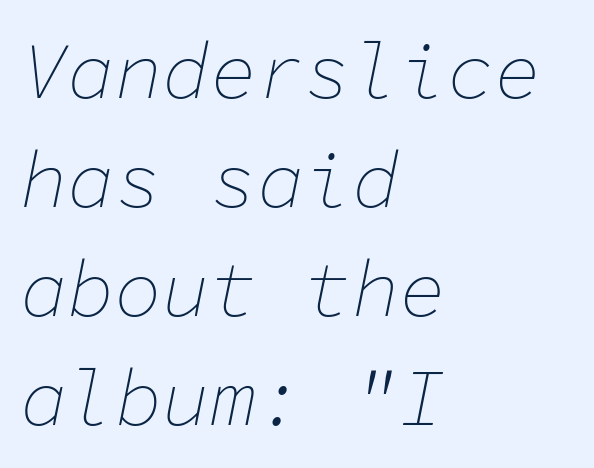
{"italic": "yes", "lean": "right", "slant_degrees": 11, "bold": "no", "weight": "thin", "width": "normal", "stroke_contrast": "low", "x_height": "medium", "monospaced": "yes", "underline": "no", "align": "left", "line_spacing": "normal", "line_spacing_ratio": 1.38, "letter_spacing": "normal", "letter_spacing_em": 0.0, "glyph_px": 79}
